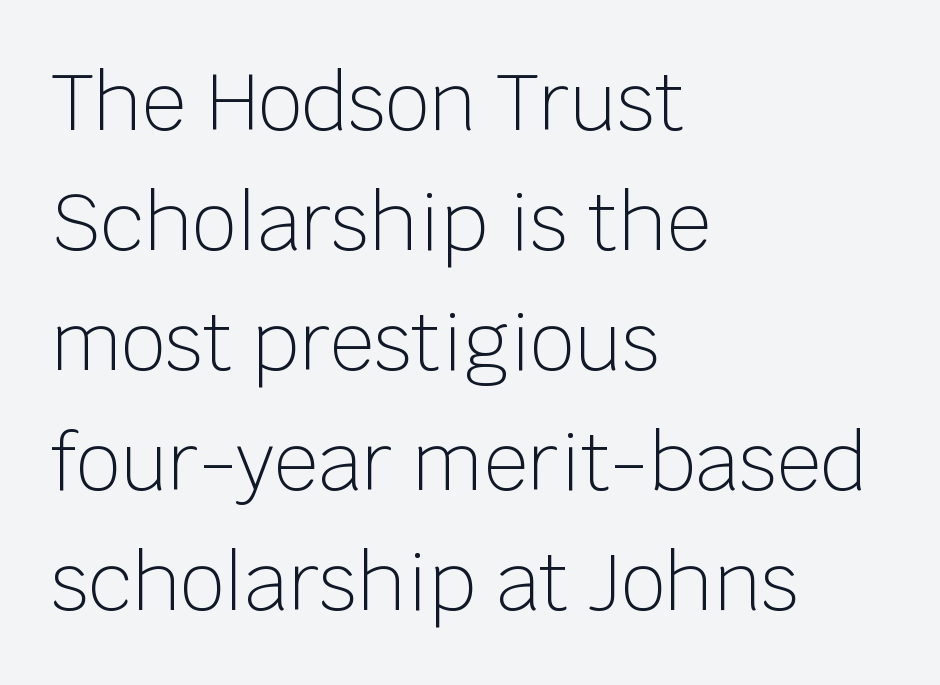
Upright lettering throughout. Tracking here is standard; glyphs follow each other at the usual distance. On a weight scale, this lands at 450 or below. Each line starts at the same left margin while the right side varies. The block of text has a typical density, with ordinary space between rows. Character widths vary here, with narrow letters taking less room than wide ones.
